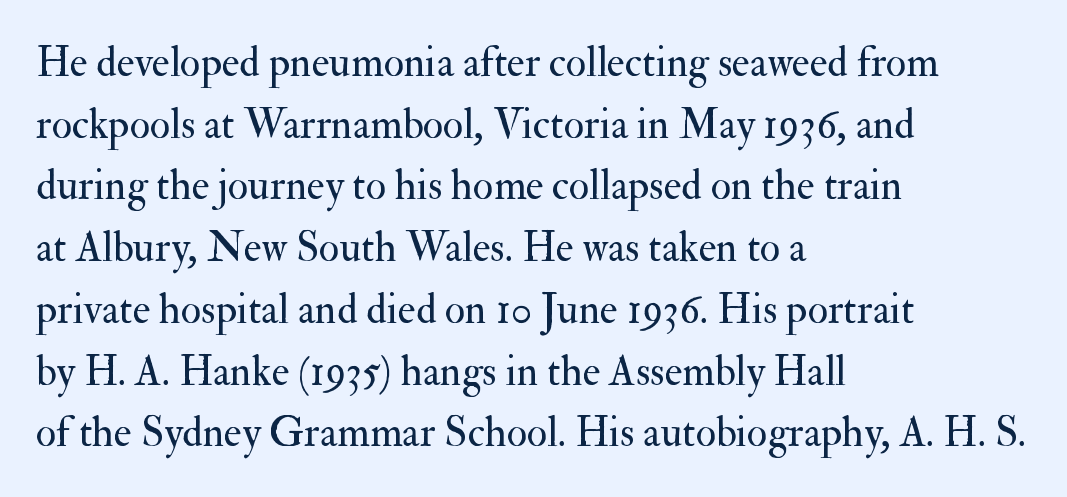
{"serif": "yes", "italic": "no", "bold": "no", "weight": "regular", "width": "normal", "stroke_contrast": "medium", "x_height": "small", "monospaced": "no", "underline": "no", "align": "left", "line_spacing": "normal", "line_spacing_ratio": 1.47, "letter_spacing": "normal", "letter_spacing_em": 0.0, "glyph_px": 42}
